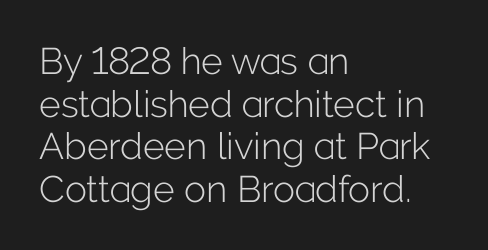
{"serif": "no", "italic": "no", "bold": "no", "weight": "light", "width": "normal", "stroke_contrast": "low", "x_height": "medium", "monospaced": "no", "underline": "no", "align": "left", "line_spacing": "tight", "line_spacing_ratio": 1.15, "letter_spacing": "normal", "letter_spacing_em": 0.0, "glyph_px": 37}
